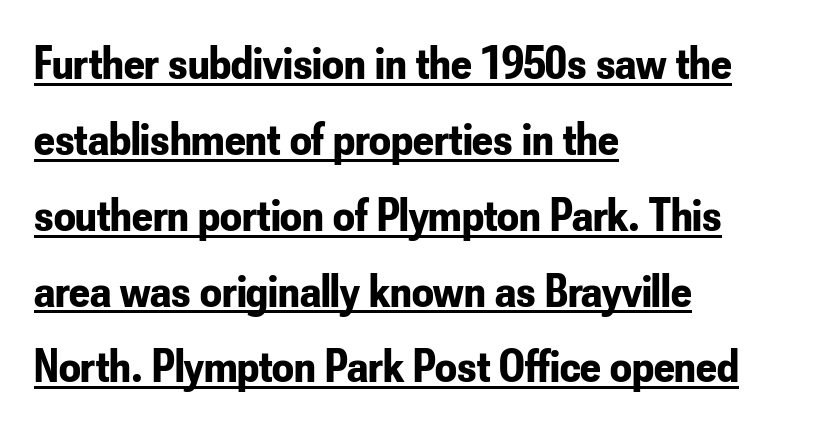
Typographically, this falls in the sans-serif category. Is this a fixed-width face? No — the glyphs have proportional, varying widths. There is no visible air inserted between adjacent glyphs. Visually the block forms a straight wall on the left and a jagged coastline on the right.
